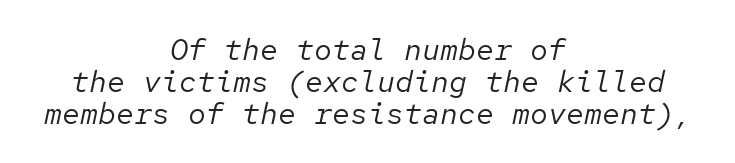
The letters march in equal steps, a hallmark of fixed-pitch type. The typeface has the unassuming heft of standard copy or less. Layout note: lines centered. The words here are not underlined. Is the type slanted? Yes — the strokes lean at a clear angle. The line-height multiplier appears low, near solid setting.
